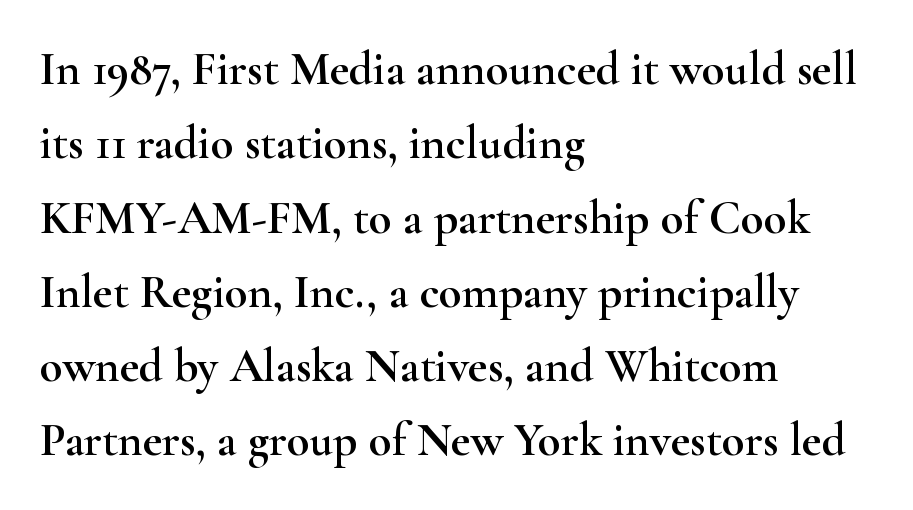
{"serif": "yes", "italic": "no", "width": "wide", "stroke_contrast": "high", "x_height": "small", "monospaced": "no", "underline": "no", "align": "left", "line_spacing": "normal", "line_spacing_ratio": 1.58, "letter_spacing": "normal", "letter_spacing_em": 0.0, "glyph_px": 47}
